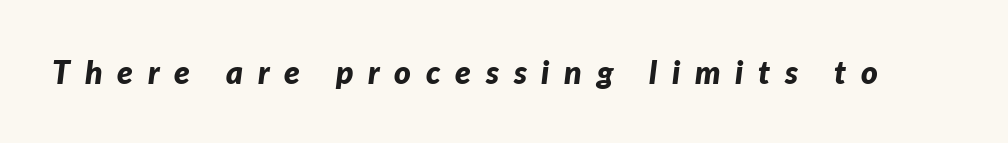
{"italic": "yes", "lean": "right", "slant_degrees": 7, "bold": "yes", "weight": "bold", "width": "normal", "stroke_contrast": "low", "x_height": "medium", "monospaced": "no", "underline": "no", "letter_spacing": "wide", "letter_spacing_em": 0.46, "glyph_px": 32}
